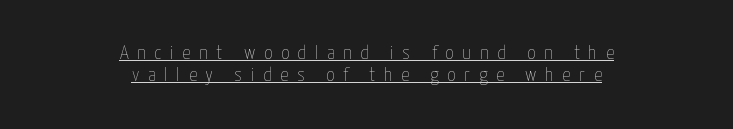
{"italic": "no", "bold": "no", "underline": "yes", "align": "center", "line_spacing": "tight", "line_spacing_ratio": 1.08, "letter_spacing": "wide", "letter_spacing_em": 0.44, "glyph_px": 20}
